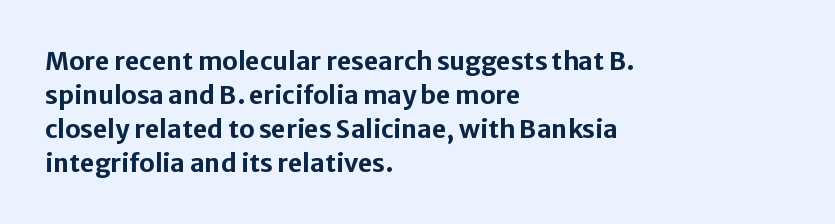
Q: Is the text bold? A: Yes.
Q: Is the text italic (slanted)? A: No, it is upright.
Q: Is the text underlined? A: No.
Q: How is the paragraph aligned? A: Left-aligned.
Q: Is the spacing between letters normal or unusually wide? A: Normal.
Q: Is the spacing between lines tight, normal or loose? A: Normal.
